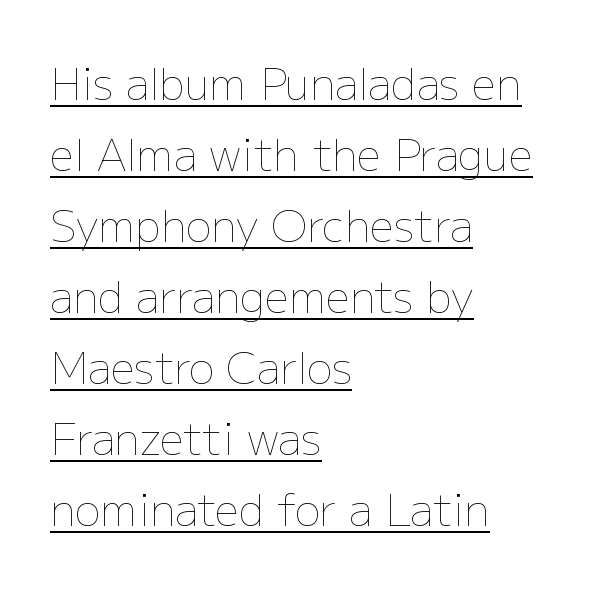
Q: Is the text bold? A: No.
Q: Is the text italic (slanted)? A: No, it is upright.
Q: Is the text underlined? A: Yes.
Q: How is the paragraph aligned? A: Left-aligned.
Q: Is the spacing between letters normal or unusually wide? A: Normal.
Q: Is the spacing between lines tight, normal or loose? A: Normal.
Q: Width (condensed, normal, or wide)? A: Normal.
Q: Stroke contrast? A: Low.
Q: x-height? A: Medium.
Q: Monospaced? A: No.
